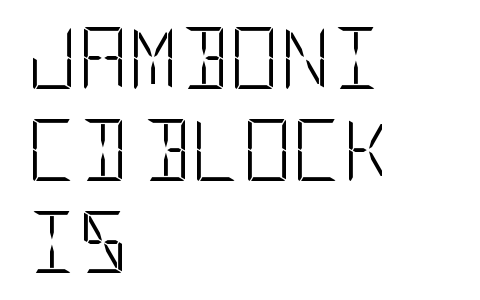
Q: Is the text bold? A: No.
Q: Is the text italic (slanted)? A: No, it is upright.
Q: Is the typeface a serif or a sans-serif typeface? A: Sans-serif.
Q: Is the text underlined? A: No.
Q: How is the paragraph aligned? A: Left-aligned.
Q: Is the spacing between letters normal or unusually wide? A: Normal.
Q: Is the spacing between lines tight, normal or loose? A: Normal.
Q: Width (condensed, normal, or wide)? A: Condensed.
Q: Stroke contrast? A: Low.
Q: x-height? A: Large.
